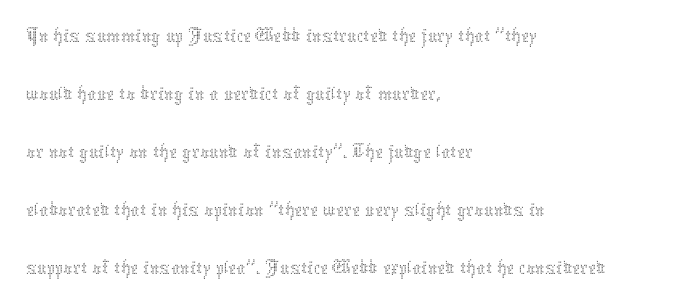
{"italic": "no", "bold": "no", "weight": "thin", "width": "normal", "stroke_contrast": "medium", "x_height": "medium", "monospaced": "no", "underline": "no", "align": "left", "line_spacing": "normal", "line_spacing_ratio": 1.29, "letter_spacing": "normal", "letter_spacing_em": 0.0, "glyph_px": 45}
